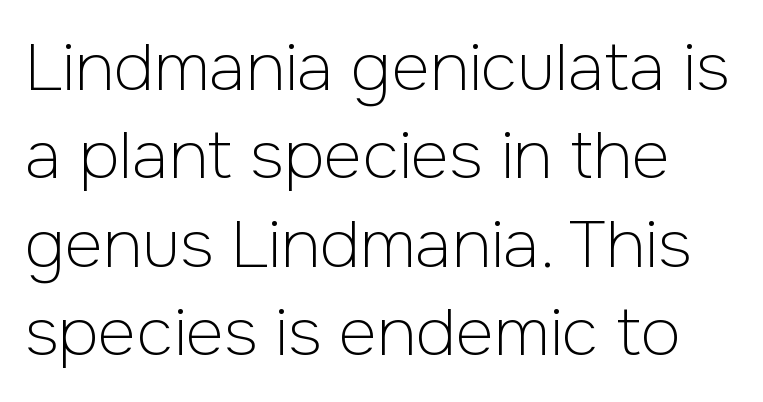
Caption: face not bold, strokes unweighted. To sum up the face: it is a sans, with no serifs. A typesetter would call this proportional, since set widths differ per character. Letters rest on an invisible, unmarked baseline. Does the leading feel generous? No, just average. Posture: straight, roman, zero tilt.
